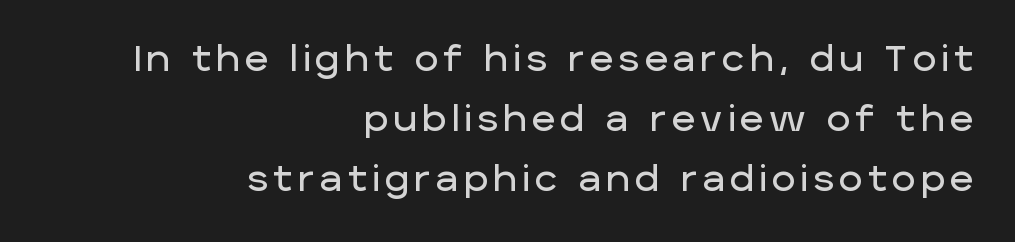
{"serif": "no", "italic": "no", "width": "normal", "stroke_contrast": "low", "x_height": "large", "monospaced": "no", "underline": "no", "align": "right", "line_spacing": "normal", "line_spacing_ratio": 1.67, "glyph_px": 36}
